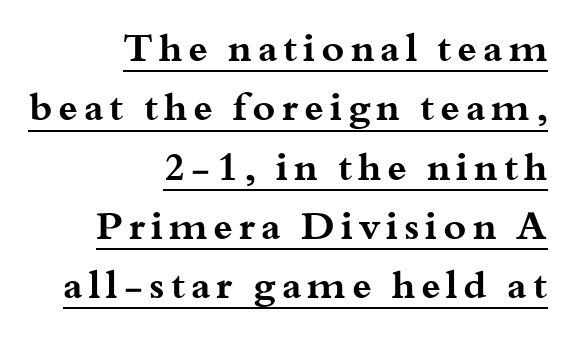
The image shows 39 px bold, wide serif type, upright; set right-aligned, normal line spacing (1.52x), underlined; medium stroke contrast and a small x-height.
